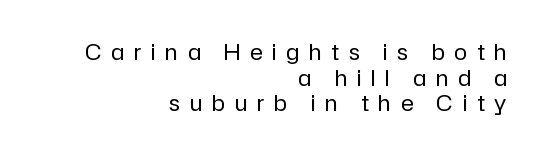
This is not heavy type; no bold has been used. Underlining? Definitely not there. Alignment: flush right. Words appear elongated and porous because spacing is wide. This is roman type, the default non-slanted kind.
